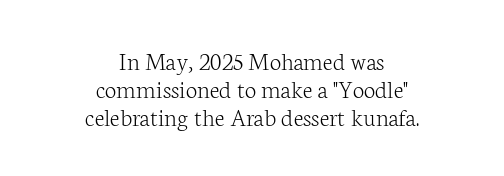
{"italic": "no", "bold": "no", "underline": "no", "align": "center", "line_spacing": "tight", "line_spacing_ratio": 1.07, "letter_spacing": "normal", "letter_spacing_em": 0.0, "glyph_px": 26}
